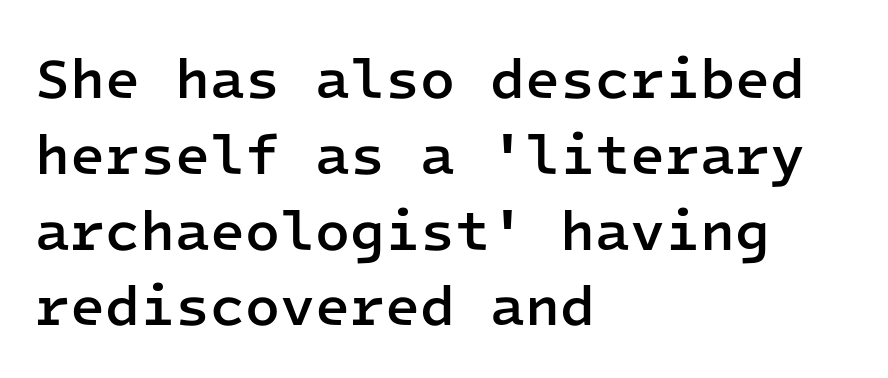
Does the weight exceed regular? Yes, but only to semibold. Spacing verdict: monospaced, one width for all characters. Line beginnings align vertically; line endings do not. How are the letters spaced? Ordinarily, with no added tracking.
